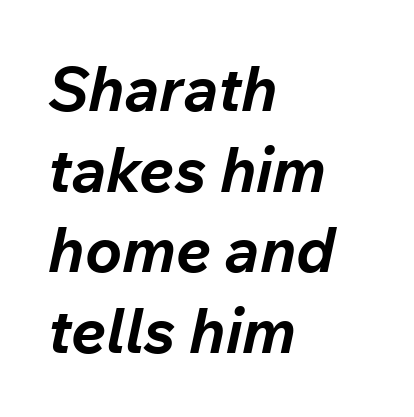
Layout note: lines flush left. The sample has been set heavy, in full bold. The baseline area is clear. Proportional: the letters do not fall into vertical columns.
